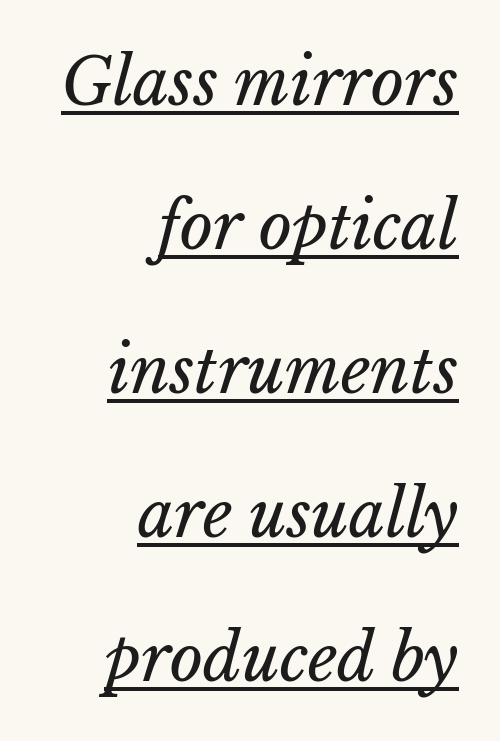
Short and long lines alike share a common ending point at right. The lettering tilts uniformly, giving the passage an italic look. Glance below the letters and you will spot a drawn line. The rendering uses natural spacing where letterforms have individual widths. The weight would be labelled regular, book, light, or lighter still. The block of text is sparse from top to bottom, with ample space between rows.
